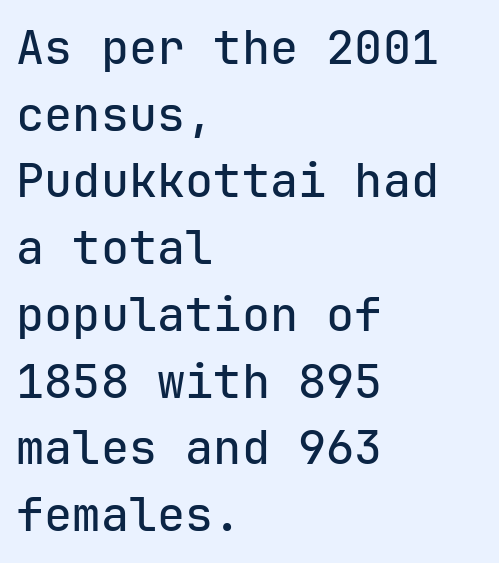
{"serif": "no", "italic": "no", "width": "normal", "stroke_contrast": "low", "x_height": "medium", "monospaced": "yes", "underline": "no", "align": "left", "line_spacing": "normal", "line_spacing_ratio": 1.42, "letter_spacing": "normal", "letter_spacing_em": 0.0, "glyph_px": 47}
